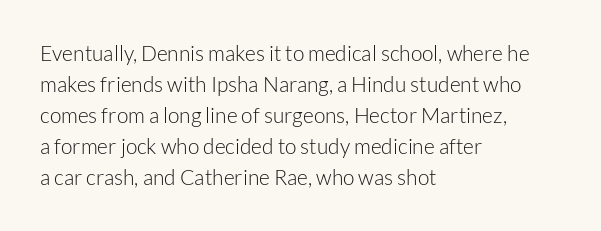
No chunkiness to these letters — they're not bold. The area under the type is left untouched. This rendering uses left alignment, leaving the right contour irregular. The font's upright variant was chosen for this text. Compared with typical body copy, the letter spacing here is the same.
